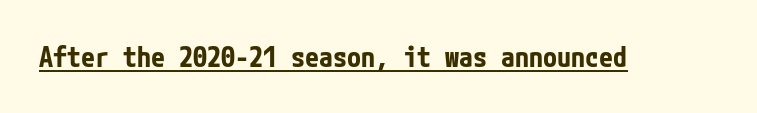
{"serif": "no", "italic": "no", "bold": "yes", "weight": "bold", "width": "condensed", "stroke_contrast": "low", "x_height": "medium", "underline": "yes", "letter_spacing": "normal", "letter_spacing_em": 0.0, "glyph_px": 28}
